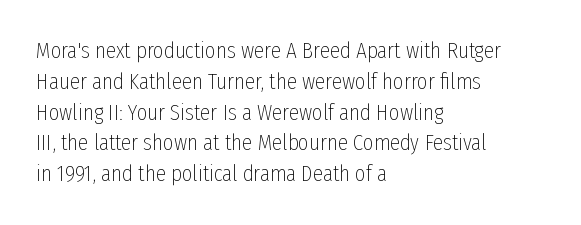
Q: Is the text bold? A: No.
Q: Is the text italic (slanted)? A: No, it is upright.
Q: Is the text underlined? A: No.
Q: How is the paragraph aligned? A: Left-aligned.
Q: Is the spacing between letters normal or unusually wide? A: Normal.
Q: Is the spacing between lines tight, normal or loose? A: Normal.
